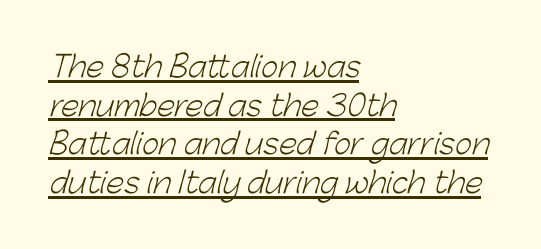
Is this a fixed-width face? No — the glyphs have proportional, varying widths. The face used here is rendered with its standard letterfit. No letter is thick-stroked: the sample isn't bold. Alignment: flush left. Type style note: lacks serifs. Leading matches the norm, producing a regular column.
